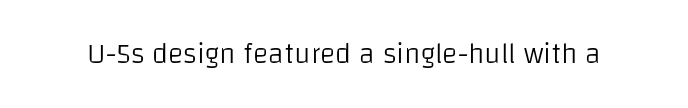
Q: Is the text bold? A: No.
Q: Is the text italic (slanted)? A: No, it is upright.
Q: Is the typeface a serif or a sans-serif typeface? A: Sans-serif.
Q: Is the text underlined? A: No.
Q: Is the spacing between letters normal or unusually wide? A: Normal.
Q: Width (condensed, normal, or wide)? A: Normal.
Q: Stroke contrast? A: Low.
Q: x-height? A: Large.
Q: Monospaced? A: No.
